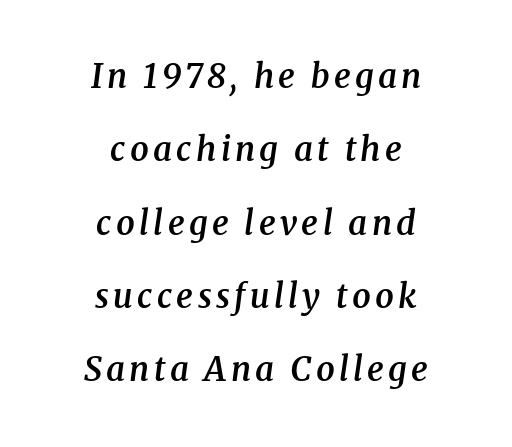
Looking at the ascenders, they clearly lean. Just letters on the line, the space beneath them empty. The rendering uses a large line-height, opening up the rows. The glyphs have the mass of a demibold cut, below bold. Serifs: yes, visible at the terminals of the letterforms.
